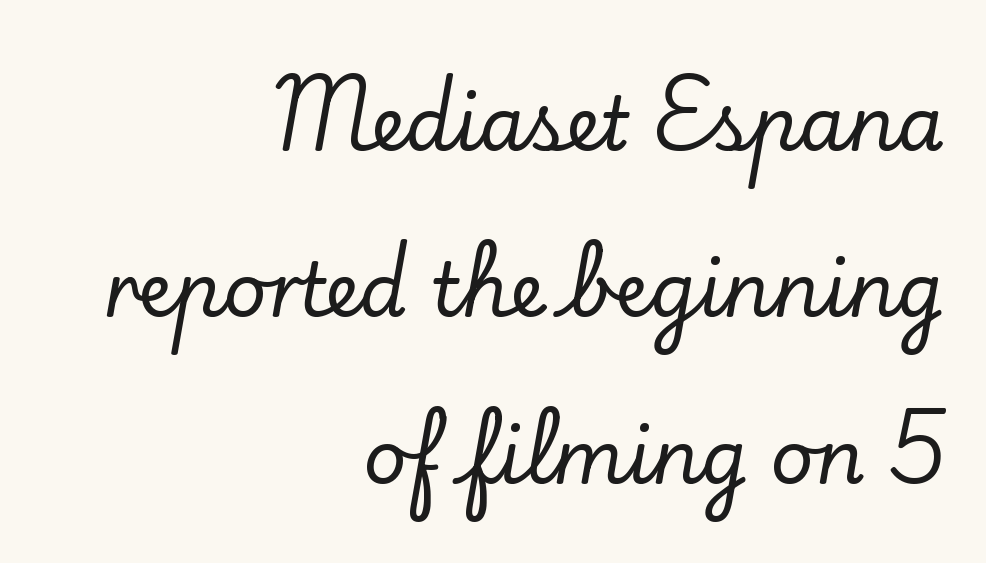
Letterform terminals end in serifs throughout the passage. Notice the wide empty band between every row — that's loose leading. The string is rendered with underlining switched off. Letter spacing: default.
